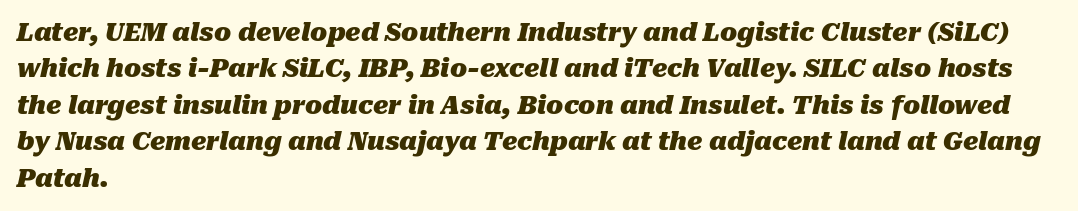
Characters follow at the spacing the type designer built in. On the weight axis this lands at bold, roughly 700. Only glyphs here, with clear space below each row. Rows of type keep a routine distance in the vertical direction. The text carries the slant typical of an italic or oblique font. The text block is weighted toward the left margin, trailing off unevenly rightward.
